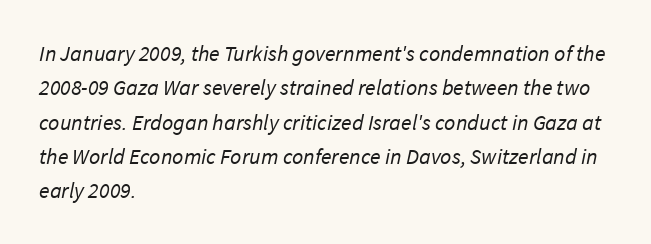
The image shows 22 px text type; set left-aligned, normal line spacing (1.56x), normal letter spacing, not underlined.
